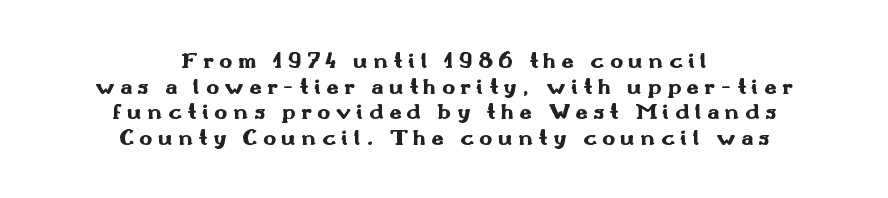
Q: Is the text bold? A: Yes.
Q: Is the text italic (slanted)? A: No, it is upright.
Q: Is the text underlined? A: No.
Q: How is the paragraph aligned? A: Centered.
Q: Is the spacing between letters normal or unusually wide? A: Unusually wide.
